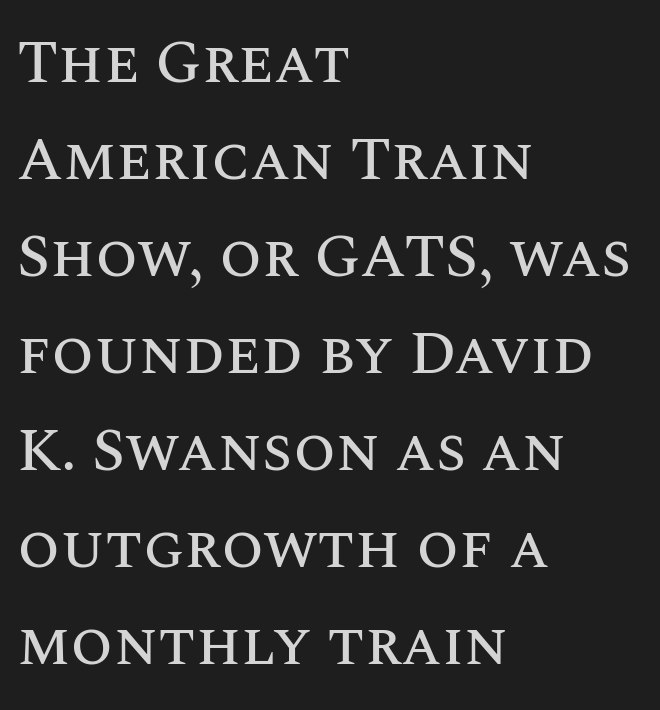
Note the varied advance widths — an 'i' is clearly narrower than an 'm'. The designer left line spacing at the default. The letterforms sit shoulder to shoulder at normal distance. The paragraph has a hard left edge and a soft right edge. This sample uses an upright cut, with every glyph sitting square on the baseline. Underlining? Definitely not there.
